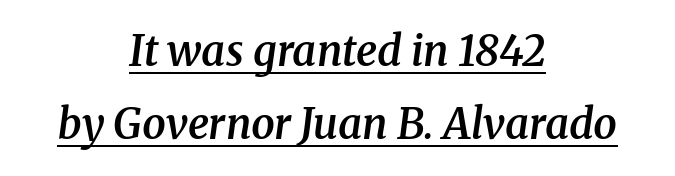
Q: Is the text bold? A: Semi-bold.
Q: Is the text italic (slanted)? A: Yes, it leans right by about 8 degrees.
Q: Is the typeface a serif or a sans-serif typeface? A: Serif.
Q: Is the text underlined? A: Yes.
Q: How is the paragraph aligned? A: Centered.
Q: Is the spacing between letters normal or unusually wide? A: Normal.
Q: Width (condensed, normal, or wide)? A: Normal.
Q: Stroke contrast? A: Medium.
Q: x-height? A: Medium.
Q: Monospaced? A: No.
